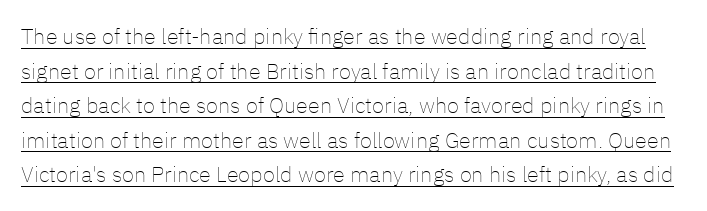
{"italic": "no", "bold": "no", "underline": "yes", "line_spacing": "normal", "line_spacing_ratio": 1.57, "letter_spacing": "normal", "letter_spacing_em": 0.0, "glyph_px": 22}
